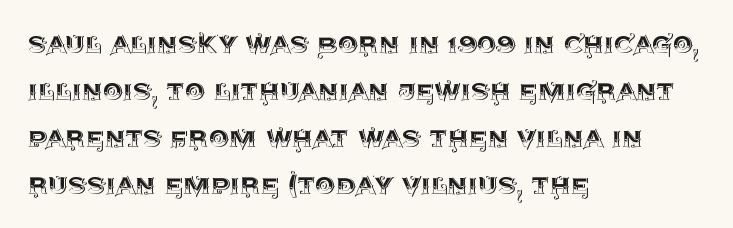
The image shows 32 px text type, upright; set left-aligned, normal line spacing (1.47x), normal letter spacing, not underlined; a large x-height.
